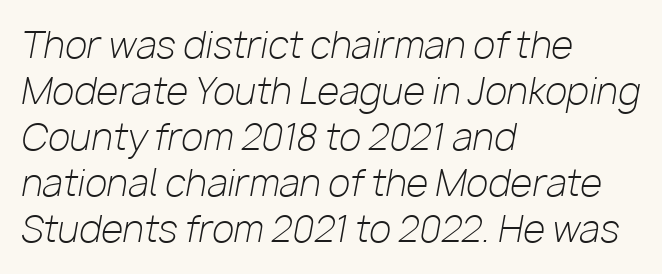
Varying glyph widths throughout — classic text-font behaviour. A classic flush-left, rag-right setting is used for this passage. Emphasis-style slanted type is in use. Rule under the text: the space is simply empty.
